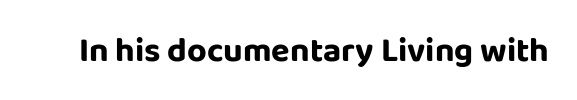
The image shows 34 px sans-serif type, upright; set normal letter spacing, not underlined; low stroke contrast and a large x-height.
